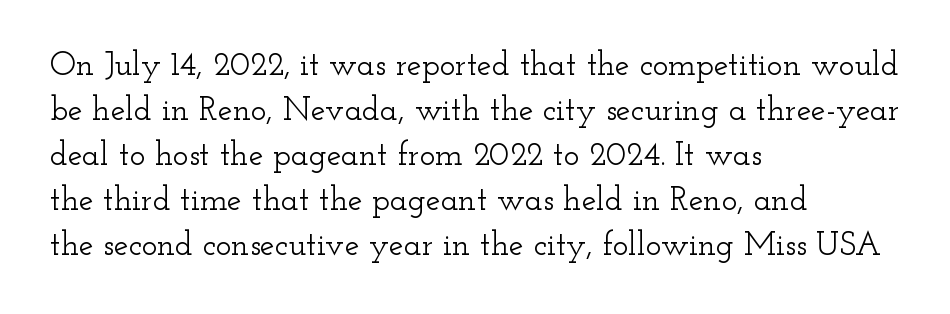
The image shows 33 px wide serif type, upright; set left-aligned, normal line spacing (1.36x), normal letter spacing, not underlined; low stroke contrast and a small x-height.
